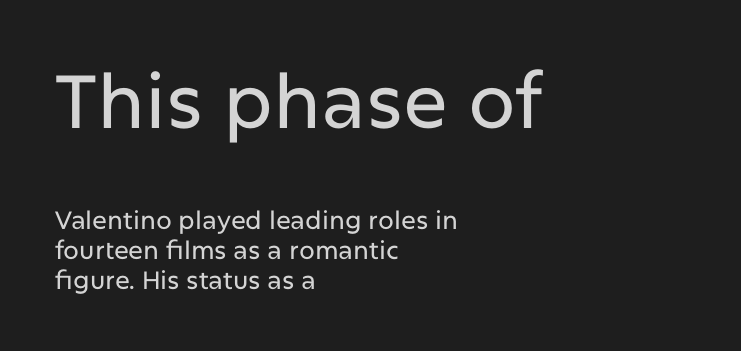
Q: Is the text italic (slanted)? A: No, it is upright.
Q: Is the typeface a serif or a sans-serif typeface? A: Sans-serif.
Q: Is the text underlined? A: No.
Q: How is the paragraph aligned? A: Left-aligned.
Q: Is the spacing between letters normal or unusually wide? A: Normal.
Q: Which block of text is set in a larger size, the first (top) or the second (bottom)? A: The first (top) one.
Q: Width (condensed, normal, or wide)? A: Normal.
Q: Stroke contrast? A: Low.
Q: x-height? A: Medium.
Q: Monospaced? A: No.
